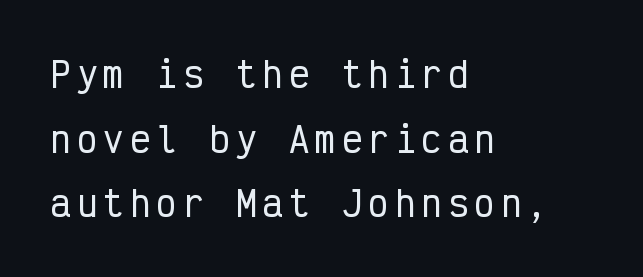
The image shows 34 px condensed sans-serif type, upright, monospaced; set left-aligned, loose line spacing (1.9x), not underlined; low stroke contrast and a medium x-height.
